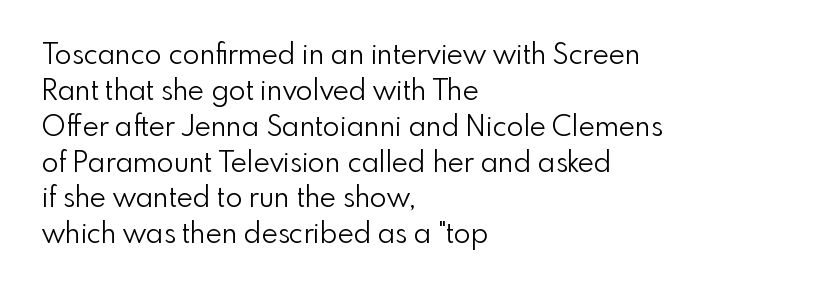
The image shows 28 px light sans-serif type, upright; set left-aligned, normal line spacing (1.28x), normal letter spacing, not underlined; low stroke contrast and a small x-height.
